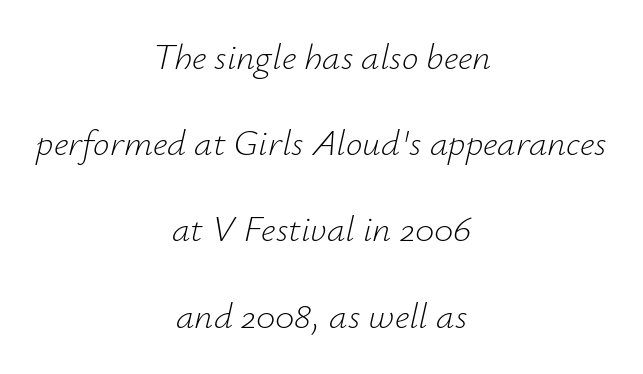
Q: Is the text bold? A: No.
Q: Is the text italic (slanted)? A: Yes, it leans right by about 12 degrees.
Q: Is the text underlined? A: No.
Q: How is the paragraph aligned? A: Centered.
Q: Is the spacing between letters normal or unusually wide? A: Normal.
Q: Is the spacing between lines tight, normal or loose? A: Loose.
Q: Width (condensed, normal, or wide)? A: Normal.
Q: Stroke contrast? A: Low.
Q: x-height? A: Small.
Q: Monospaced? A: No.
